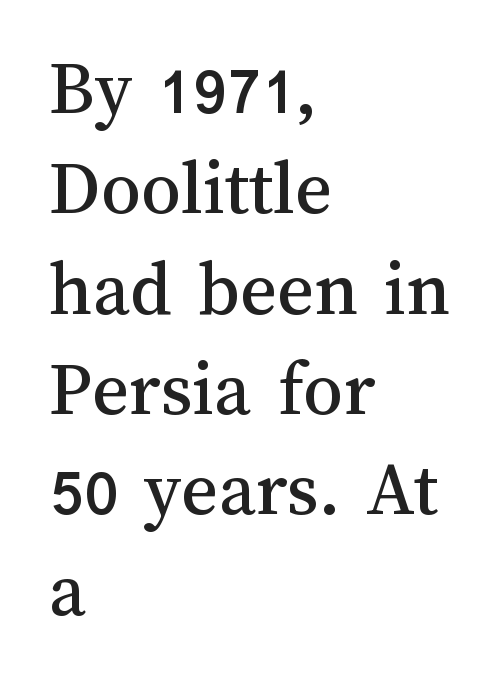
All the whitespace from short lines collects on the right. In terms of letterspacing, this is plain default setting. This sample uses an upright cut, with every glyph sitting square on the baseline. Spacing verdict: proportional, widths tailored to each character. These lines sit exactly where default settings would place them.
